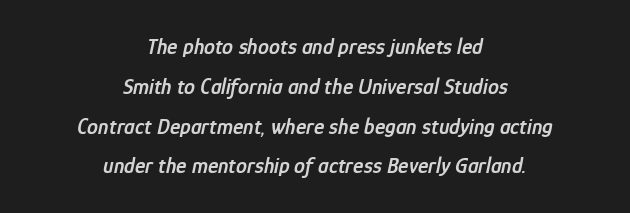
The image shows 22 px text type, italic (leaning right); set centered, line spacing 1.81x, normal letter spacing, not underlined.
